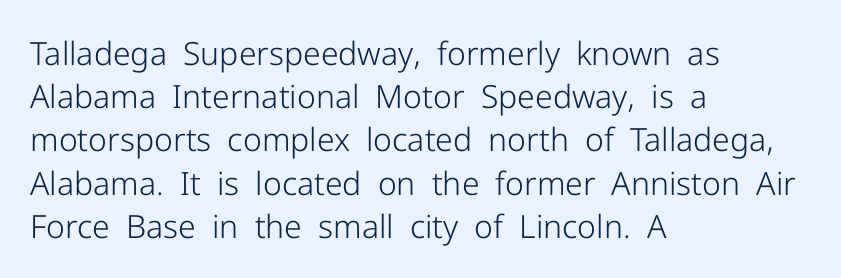
The image shows 32 px light sans-serif type, upright; set left-aligned, normal line spacing (1.35x), normal letter spacing, not underlined; low stroke contrast and a medium x-height.
